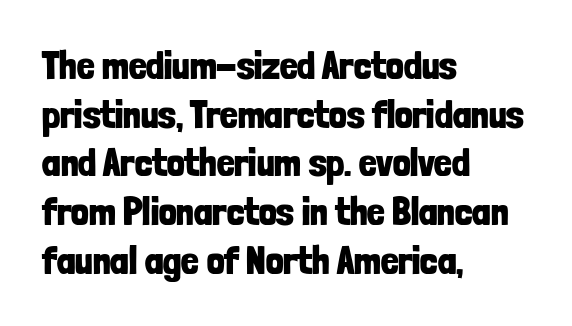
Q: Is the text bold? A: Yes.
Q: Is the text italic (slanted)? A: No, it is upright.
Q: Is the typeface a serif or a sans-serif typeface? A: Sans-serif.
Q: Is the text underlined? A: No.
Q: How is the paragraph aligned? A: Left-aligned.
Q: Is the spacing between letters normal or unusually wide? A: Normal.
Q: Is the spacing between lines tight, normal or loose? A: Normal.
Q: Width (condensed, normal, or wide)? A: Condensed.
Q: Stroke contrast? A: Low.
Q: x-height? A: Medium.
Q: Monospaced? A: No.
